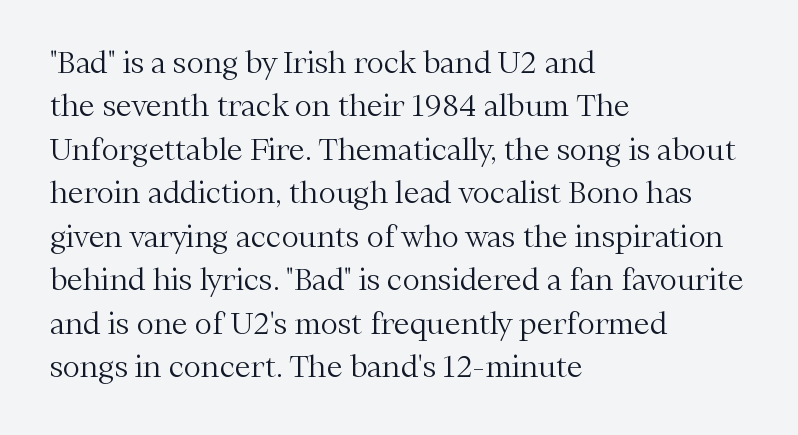
{"serif": "yes", "italic": "no", "bold": "no", "weight": "light", "width": "normal", "stroke_contrast": "medium", "x_height": "medium", "monospaced": "no", "underline": "no", "align": "left", "line_spacing": "normal", "line_spacing_ratio": 1.5, "letter_spacing": "normal", "letter_spacing_em": 0.0, "glyph_px": 29}
